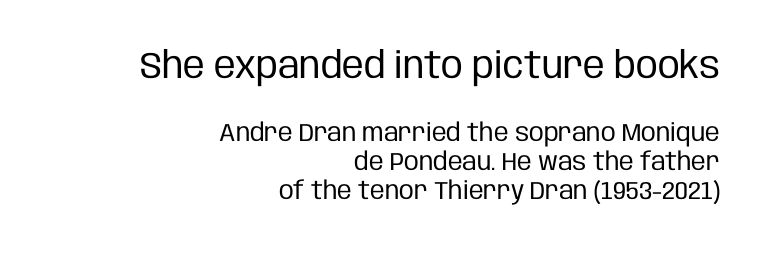
The image shows 37 px regular-weight, condensed sans-serif type, upright; set right-aligned, line spacing 1.16x, normal letter spacing, not underlined; the first (top) block is 1.48x larger; low stroke contrast and a large x-height.
